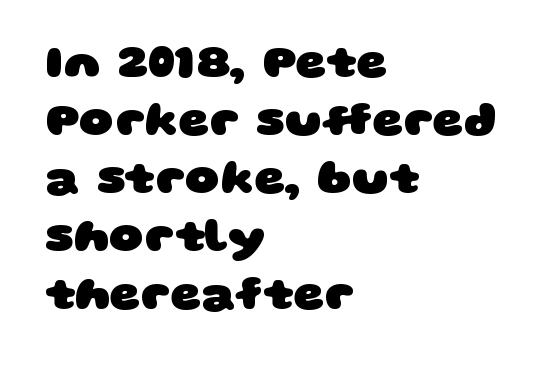
The image shows 48 px heavy, wide sans-serif type; set left-aligned, line spacing 1.21x, normal letter spacing, not underlined; low stroke contrast and a large x-height.
